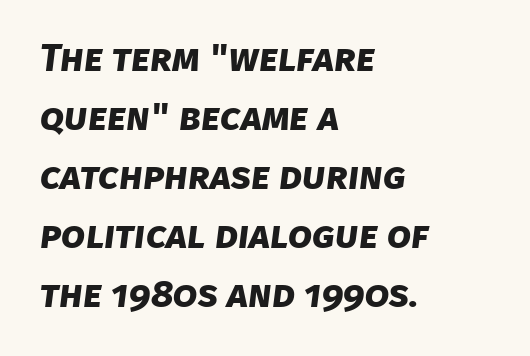
The image shows 39 px bold sans-serif type; set left-aligned, normal line spacing (1.51x), normal letter spacing, not underlined; low stroke contrast and a large x-height.
